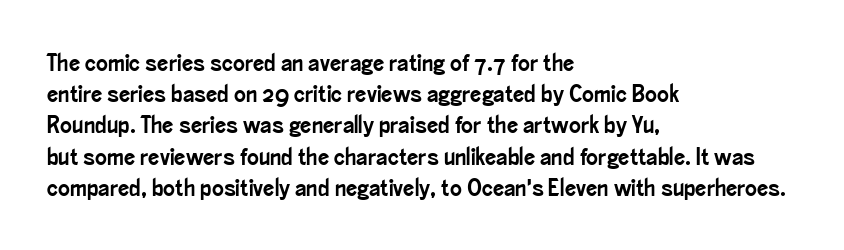
{"italic": "no", "underline": "no", "align": "left", "line_spacing": "normal", "line_spacing_ratio": 1.25, "letter_spacing": "normal", "letter_spacing_em": 0.0, "glyph_px": 25}
